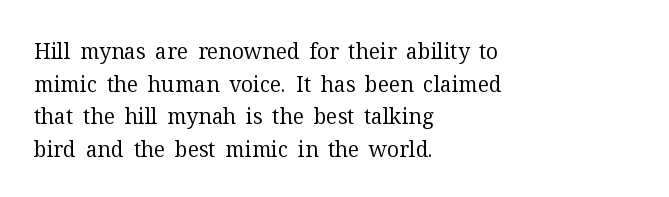
The axis of the letterforms is exactly vertical. Here the glyphs are tracked normally, forming tight word shapes. Descenders hang freely into open space. Line beginnings align vertically; line endings do not. The rows are spaced the way most documents space them.
